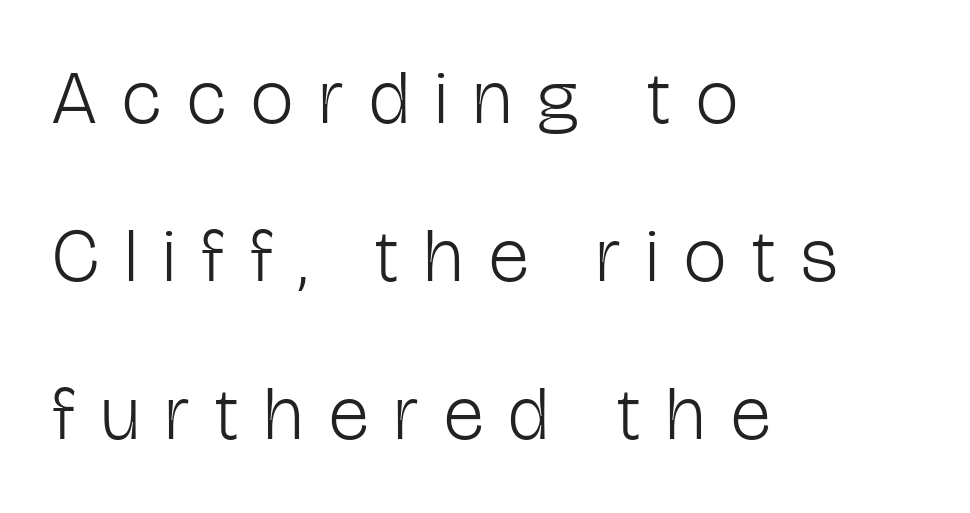
Q: Is the text bold? A: No.
Q: Is the text italic (slanted)? A: No, it is upright.
Q: Is the typeface a serif or a sans-serif typeface? A: Sans-serif.
Q: Is the text underlined? A: No.
Q: How is the paragraph aligned? A: Left-aligned.
Q: Is the spacing between letters normal or unusually wide? A: Unusually wide.
Q: Is the spacing between lines tight, normal or loose? A: Loose.
Q: Width (condensed, normal, or wide)? A: Condensed.
Q: Stroke contrast? A: Low.
Q: x-height? A: Medium.
Q: Monospaced? A: No.
